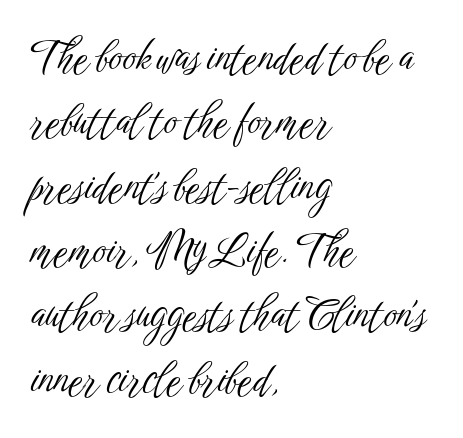
The image shows 41 px light, condensed sans-serif type; set left-aligned, normal line spacing (1.57x), normal letter spacing, not underlined; low stroke contrast and a medium x-height.
